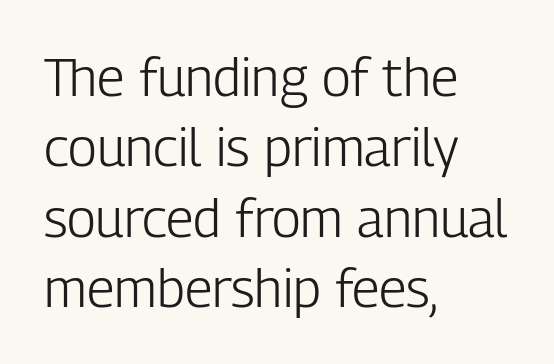
Q: Is the text bold? A: No.
Q: Is the text italic (slanted)? A: No, it is upright.
Q: Is the typeface a serif or a sans-serif typeface? A: Sans-serif.
Q: Is the text underlined? A: No.
Q: How is the paragraph aligned? A: Left-aligned.
Q: Is the spacing between letters normal or unusually wide? A: Normal.
Q: Is the spacing between lines tight, normal or loose? A: Normal.
Q: Width (condensed, normal, or wide)? A: Condensed.
Q: Stroke contrast? A: Low.
Q: x-height? A: Medium.
Q: Monospaced? A: No.
